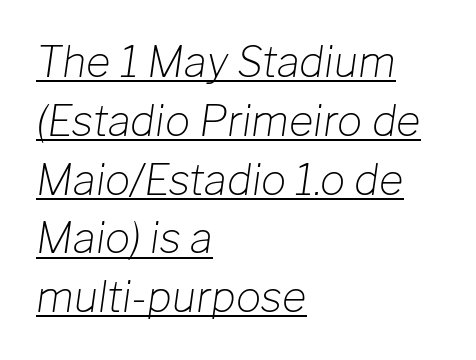
Q: Is the text bold? A: No.
Q: Is the text italic (slanted)? A: Yes, it leans right by about 8 degrees.
Q: Is the text underlined? A: Yes.
Q: How is the paragraph aligned? A: Left-aligned.
Q: Is the spacing between letters normal or unusually wide? A: Normal.
Q: Is the spacing between lines tight, normal or loose? A: Normal.
Q: Width (condensed, normal, or wide)? A: Normal.
Q: Stroke contrast? A: Low.
Q: x-height? A: Medium.
Q: Monospaced? A: No.
